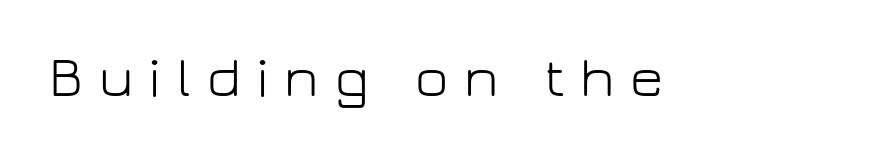
Q: Is the text bold? A: No.
Q: Is the text italic (slanted)? A: No, it is upright.
Q: Is the typeface a serif or a sans-serif typeface? A: Sans-serif.
Q: Is the text underlined? A: No.
Q: Is the spacing between letters normal or unusually wide? A: Unusually wide.
Q: Width (condensed, normal, or wide)? A: Normal.
Q: Stroke contrast? A: Low.
Q: x-height? A: Medium.
Q: Monospaced? A: No.
